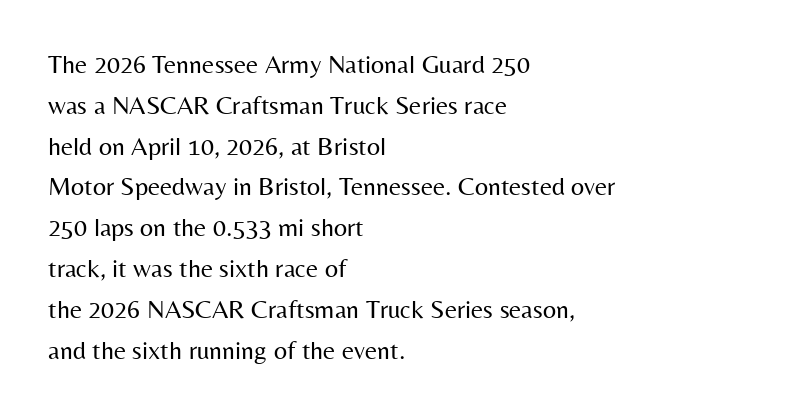
The gap between lines stays unmarked. No extra tracking has been applied to these lines. Does the leading feel generous? No, just average. Short and long lines alike share a common starting point at left.
